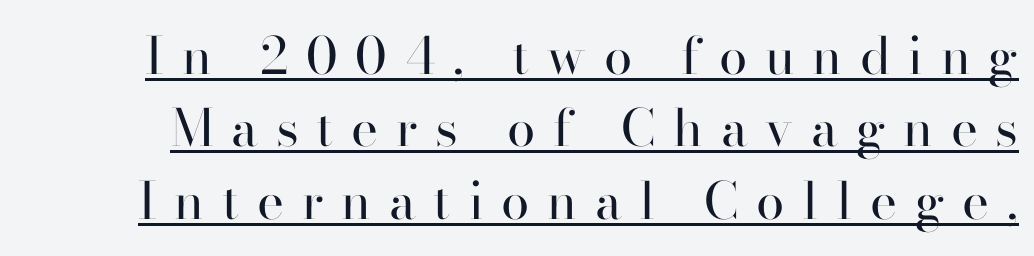
{"serif": "yes", "italic": "no", "bold": "no", "weight": "regular", "width": "normal", "stroke_contrast": "high", "x_height": "small", "monospaced": "no", "underline": "yes", "line_spacing": "normal", "line_spacing_ratio": 1.42, "letter_spacing": "wide", "letter_spacing_em": 0.35, "glyph_px": 51}
